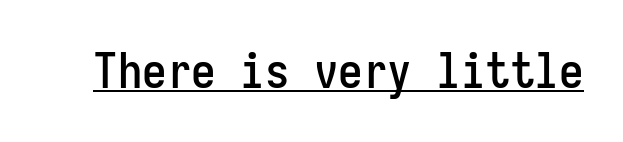
Honestly, the underline is the first thing you notice here. Each letter, wide or thin by design, is forced into the same width here. No feet cap the strokes, marking this as sans-serif type. Does the lettering tilt? It doesn't — this is upright. Does extra space separate the letters? No, they use regular spacing.
